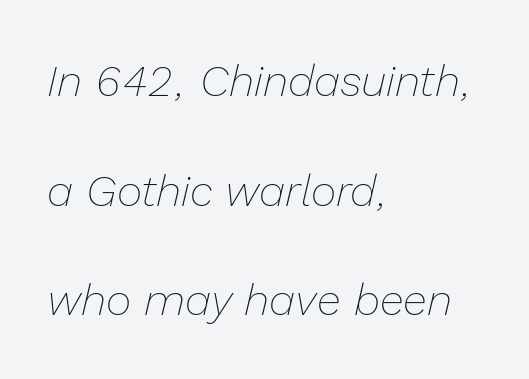
The image shows 44 px thin type, italic (leaning right); set left-aligned, loose line spacing (2.49x), normal letter spacing, not underlined; low stroke contrast and a medium x-height.
